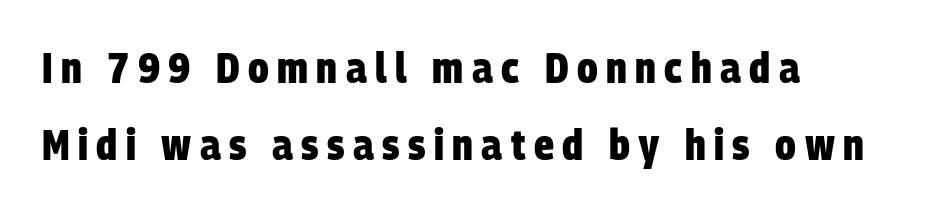
{"serif": "no", "bold": "yes", "weight": "heavy", "width": "condensed", "stroke_contrast": "low", "x_height": "large", "monospaced": "no", "underline": "no", "align": "left", "line_spacing_ratio": 1.83, "letter_spacing": "wide", "letter_spacing_em": 0.2, "glyph_px": 42}
